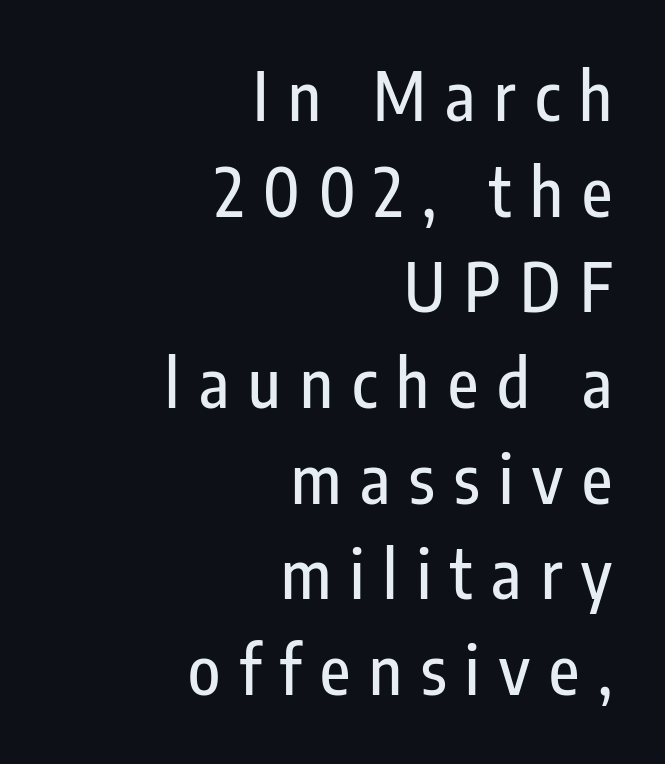
{"serif": "no", "italic": "no", "width": "condensed", "stroke_contrast": "low", "x_height": "medium", "monospaced": "no", "underline": "no", "align": "right", "line_spacing": "normal", "line_spacing_ratio": 1.45, "letter_spacing": "wide", "letter_spacing_em": 0.29, "glyph_px": 66}
